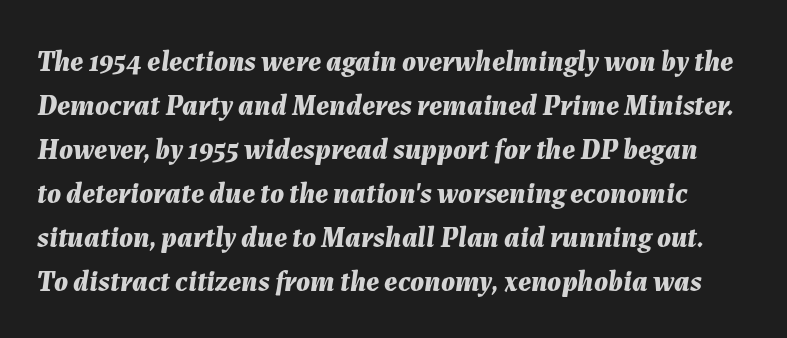
{"italic": "yes", "lean": "right", "slant_degrees": 7, "bold": "yes", "weight": "bold", "width": "normal", "stroke_contrast": "medium", "x_height": "medium", "monospaced": "no", "underline": "no", "line_spacing": "normal", "line_spacing_ratio": 1.52, "letter_spacing": "normal", "letter_spacing_em": 0.0, "glyph_px": 29}
